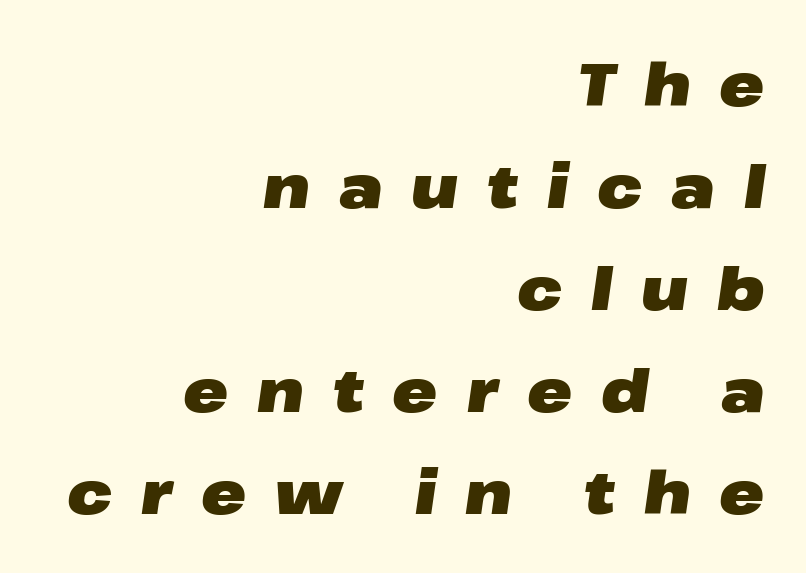
Q: Is the text bold? A: Yes.
Q: Is the text italic (slanted)? A: Yes, it leans right by about 8 degrees.
Q: Is the text underlined? A: No.
Q: How is the paragraph aligned? A: Right-aligned.
Q: Is the spacing between letters normal or unusually wide? A: Unusually wide.
Q: Is the spacing between lines tight, normal or loose? A: Normal.
Q: Width (condensed, normal, or wide)? A: Wide.
Q: Stroke contrast? A: Low.
Q: x-height? A: Medium.
Q: Monospaced? A: No.
